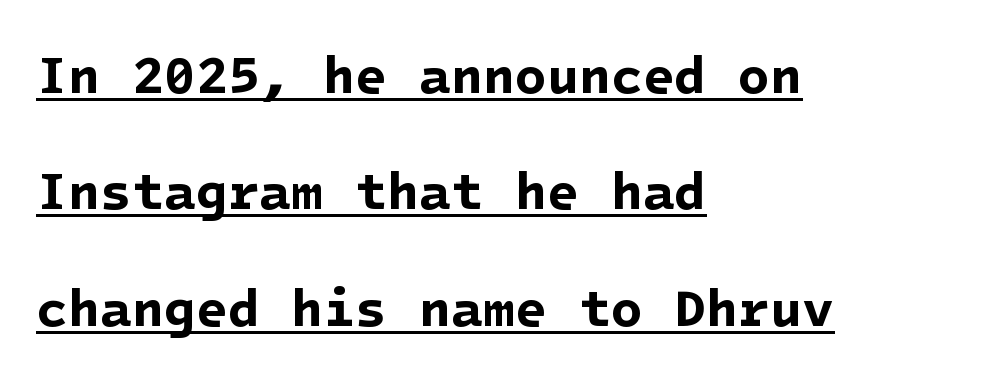
{"serif": "no", "bold": "yes", "weight": "bold", "width": "normal", "stroke_contrast": "low", "x_height": "medium", "underline": "yes", "align": "left", "line_spacing": "loose", "line_spacing_ratio": 2.24, "letter_spacing": "normal", "letter_spacing_em": 0.0, "glyph_px": 52}
